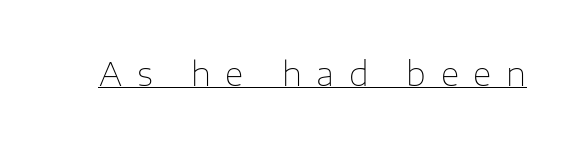
{"serif": "no", "italic": "no", "bold": "no", "weight": "thin", "width": "normal", "stroke_contrast": "low", "x_height": "medium", "monospaced": "no", "underline": "yes", "letter_spacing": "wide", "letter_spacing_em": 0.46, "glyph_px": 32}
